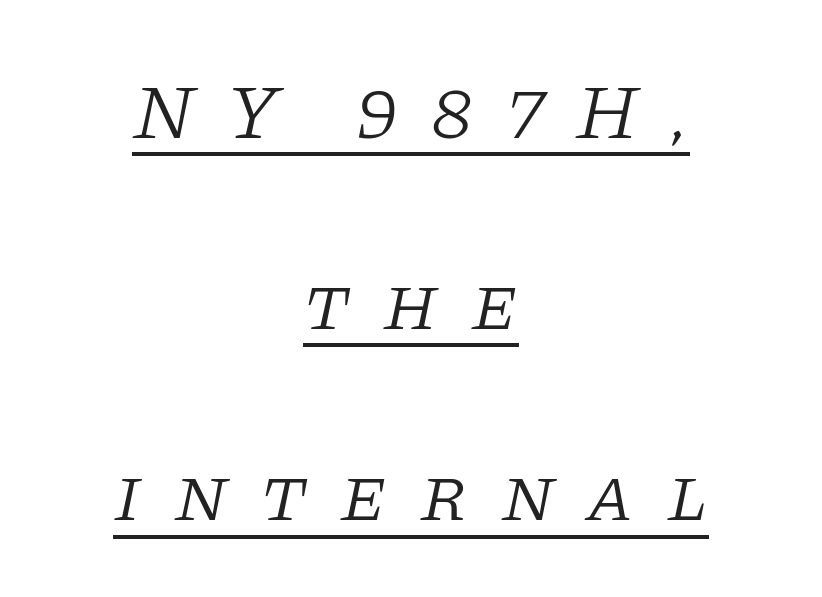
The image shows 78 px light serif type, italic (leaning right); set centered, loose line spacing (2.45x), unusually wide letter spacing (+0.41 em), underlined; low stroke contrast and a large x-height.
